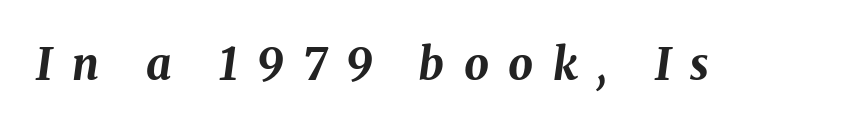
{"italic": "yes", "lean": "right", "slant_degrees": 8, "bold": "yes", "weight": "bold", "width": "normal", "stroke_contrast": "medium", "x_height": "medium", "monospaced": "no", "underline": "no", "letter_spacing": "wide", "letter_spacing_em": 0.44, "glyph_px": 44}
